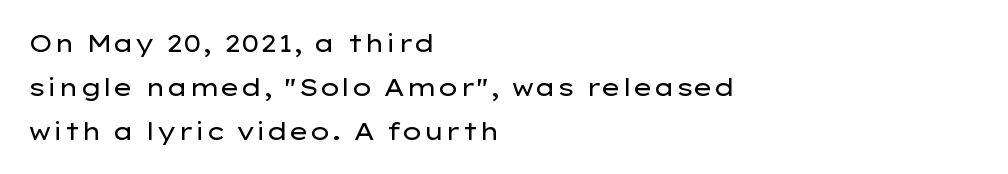
Q: Is the text bold? A: No.
Q: Is the text italic (slanted)? A: No, it is upright.
Q: Is the text underlined? A: No.
Q: How is the paragraph aligned? A: Left-aligned.
Q: Is the spacing between letters normal or unusually wide? A: Normal.
